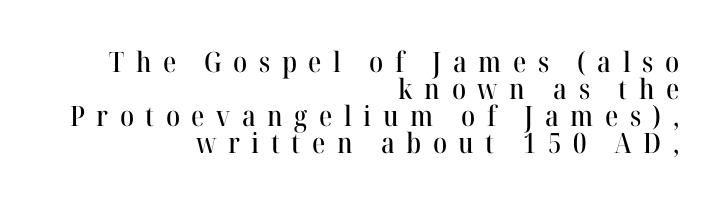
{"serif": "yes", "italic": "no", "width": "normal", "stroke_contrast": "high", "x_height": "medium", "monospaced": "no", "underline": "no", "align": "right", "line_spacing": "tight", "line_spacing_ratio": 0.96, "letter_spacing": "wide", "letter_spacing_em": 0.41, "glyph_px": 28}
